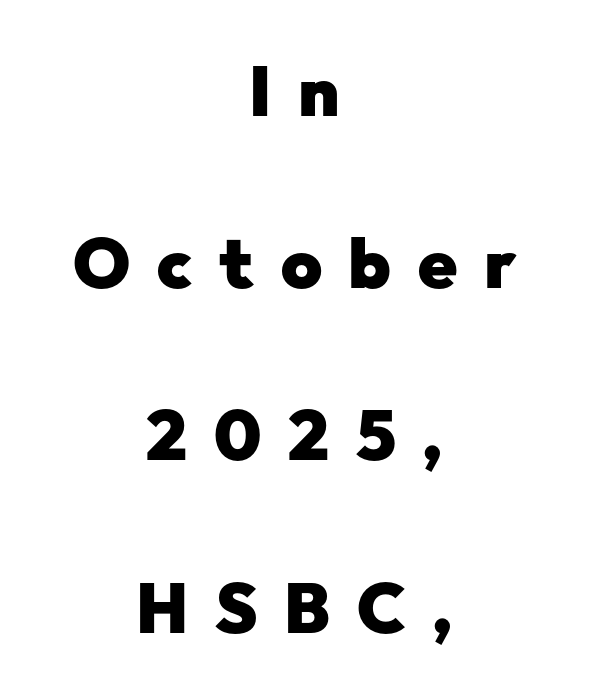
The image shows 70 px heavy sans-serif type, upright; set centered, loose line spacing (2.46x), unusually wide letter spacing (+0.38 em), not underlined; low stroke contrast and a medium x-height.
